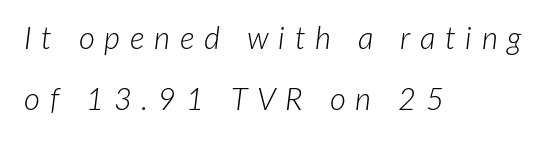
The designer dialed line spacing up above the default. Stems here are at most as thick as an everyday book face. Looking at the ascenders, they clearly lean. This sample has the flowing, uneven cadence of proportional lettering.
